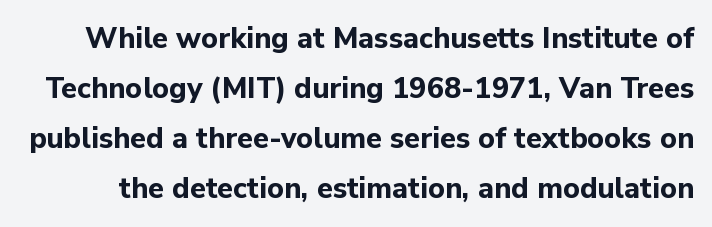
{"serif": "no", "italic": "no", "bold": "yes", "weight": "bold", "width": "normal", "stroke_contrast": "low", "x_height": "medium", "monospaced": "no", "underline": "no", "line_spacing_ratio": 1.72, "letter_spacing": "normal", "letter_spacing_em": 0.0, "glyph_px": 29}
